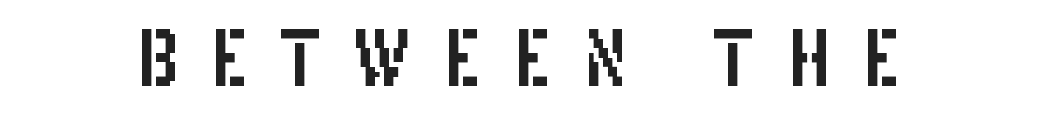
{"serif": "no", "italic": "no", "width": "condensed", "stroke_contrast": "low", "x_height": "large", "monospaced": "no", "underline": "no", "letter_spacing": "wide", "letter_spacing_em": 0.43, "glyph_px": 75}
